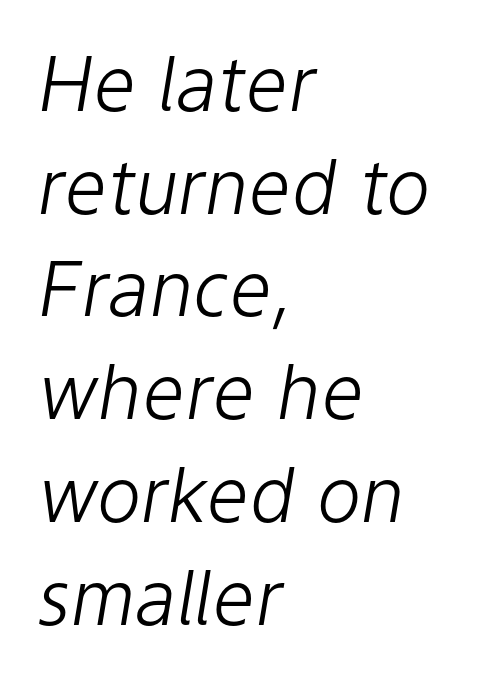
The image shows 75 px light type, italic (leaning right); set left-aligned, normal line spacing (1.37x), normal letter spacing, not underlined; low stroke contrast and a medium x-height.
